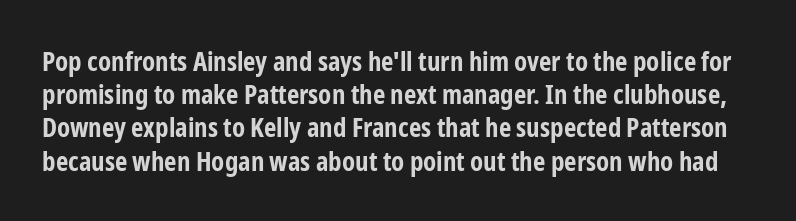
{"italic": "no", "bold": "yes", "underline": "no", "line_spacing_ratio": 1.23, "letter_spacing": "normal", "letter_spacing_em": 0.0, "glyph_px": 27}
